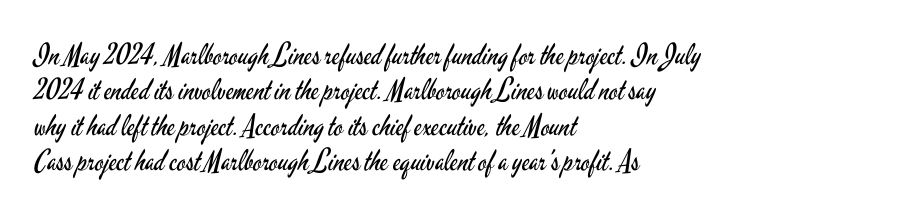
The image shows 29 px regular-weight, condensed sans-serif type; set left-aligned, line spacing 1.22x, normal letter spacing, not underlined; low stroke contrast and a small x-height.
